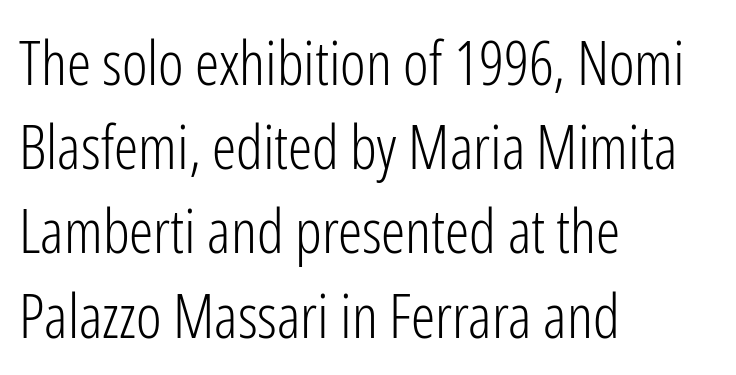
The image shows 61 px light, condensed sans-serif type, upright; set left-aligned, normal line spacing (1.38x), normal letter spacing, not underlined; low stroke contrast and a medium x-height.
